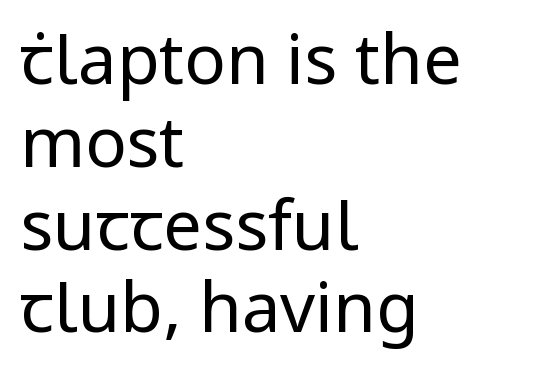
The image shows 69 px regular-weight sans-serif type, upright; set left-aligned, line spacing 1.2x, normal letter spacing, not underlined; low stroke contrast and a medium x-height.
